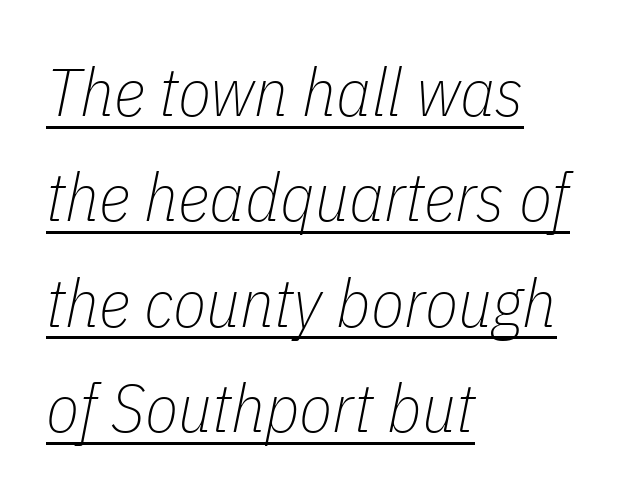
Q: Is the text bold? A: No.
Q: Is the text italic (slanted)? A: Yes, it leans right by about 11 degrees.
Q: Is the text underlined? A: Yes.
Q: How is the paragraph aligned? A: Left-aligned.
Q: Is the spacing between letters normal or unusually wide? A: Normal.
Q: Is the spacing between lines tight, normal or loose? A: Normal.
Q: Width (condensed, normal, or wide)? A: Condensed.
Q: Stroke contrast? A: Low.
Q: x-height? A: Medium.
Q: Monospaced? A: No.
